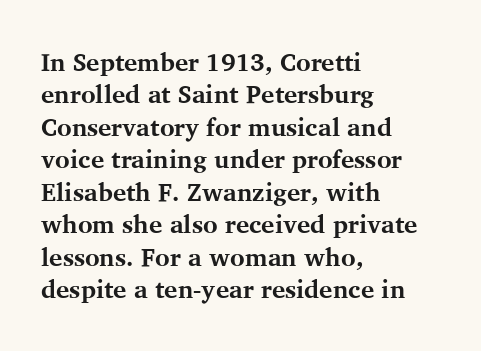
{"italic": "no", "bold": "yes", "underline": "no", "align": "left", "line_spacing": "normal", "line_spacing_ratio": 1.3, "letter_spacing": "normal", "letter_spacing_em": 0.0, "glyph_px": 25}
